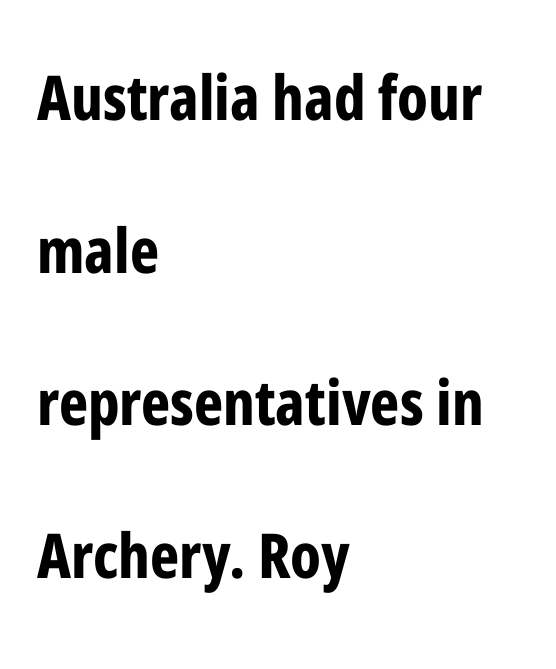
Each new line begins a long way beneath the previous one. There is no visible air inserted between adjacent glyphs. On the weight axis this lands at bold, roughly 700. The space directly below the letters is spotless. Grotesque or geometric, the face here clearly has no serifs. This rendering uses left alignment, leaving the right contour irregular.
